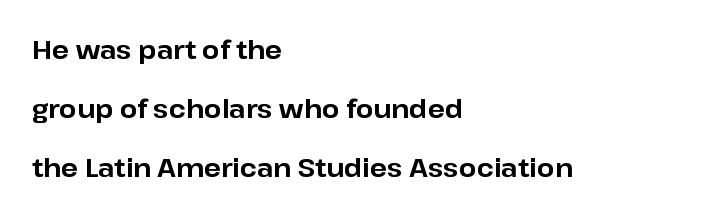
Compared with typical body copy, the letter spacing here is the same. The letters stand straight up with perfectly vertical stems. Honestly, the rows look like they've been pulled way apart. Check under the words: just untouched page. These words are printed bold, with thick strokes throughout.
